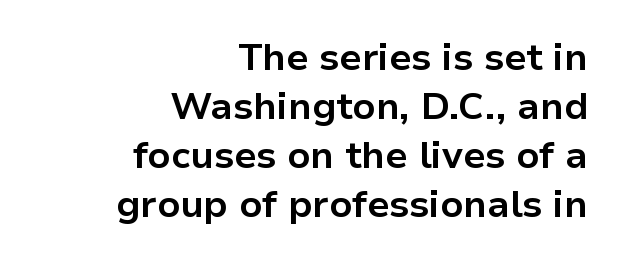
Q: Is the text bold? A: Yes.
Q: Is the text italic (slanted)? A: No, it is upright.
Q: Is the typeface a serif or a sans-serif typeface? A: Sans-serif.
Q: Is the text underlined? A: No.
Q: How is the paragraph aligned? A: Right-aligned.
Q: Is the spacing between letters normal or unusually wide? A: Normal.
Q: Is the spacing between lines tight, normal or loose? A: Normal.
Q: Width (condensed, normal, or wide)? A: Normal.
Q: Stroke contrast? A: Low.
Q: x-height? A: Medium.
Q: Monospaced? A: No.
